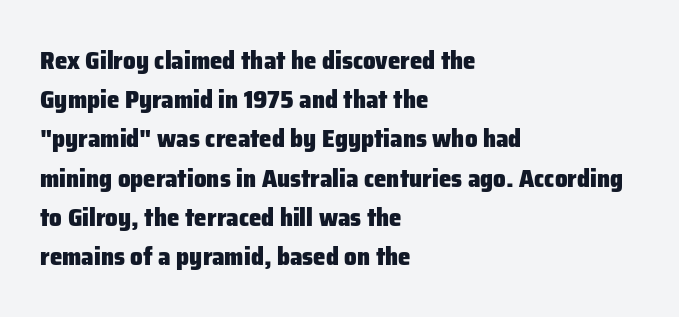
Q: Is the text bold? A: Yes.
Q: Is the text italic (slanted)? A: No, it is upright.
Q: Is the text underlined? A: No.
Q: How is the paragraph aligned? A: Left-aligned.
Q: Is the spacing between letters normal or unusually wide? A: Normal.
Q: Is the spacing between lines tight, normal or loose? A: Normal.
